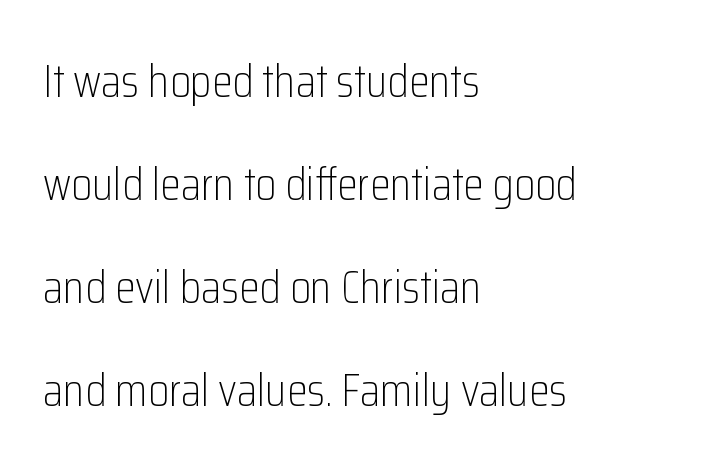
Q: Is the text bold? A: No.
Q: Is the text italic (slanted)? A: No, it is upright.
Q: Is the typeface a serif or a sans-serif typeface? A: Sans-serif.
Q: Is the text underlined? A: No.
Q: How is the paragraph aligned? A: Left-aligned.
Q: Is the spacing between letters normal or unusually wide? A: Normal.
Q: Is the spacing between lines tight, normal or loose? A: Loose.
Q: Width (condensed, normal, or wide)? A: Condensed.
Q: Stroke contrast? A: Low.
Q: x-height? A: Medium.
Q: Monospaced? A: No.
